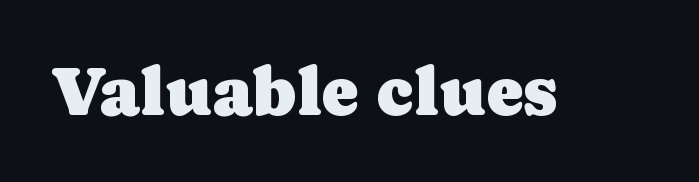
Every stem runs plumb, perpendicular to the baseline. The typeface chosen for these lines features serifs. Any mark beneath the type? The region is blank. In terms of letterspacing, this is plain default setting. Do the characters align in a grid? No, the font is proportional.
